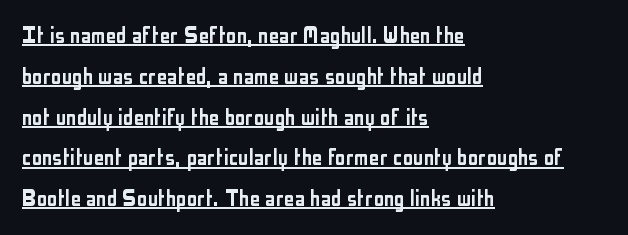
Is there much room between lines? A standard amount, neither cramped nor airy. Rendered with straight, roman letterforms. Compared with a centered layout, this one pins lines to the left instead. Honestly, the letter spacing is just normal — you wouldn't notice it. A baseline rule has been typeset under these characters.
